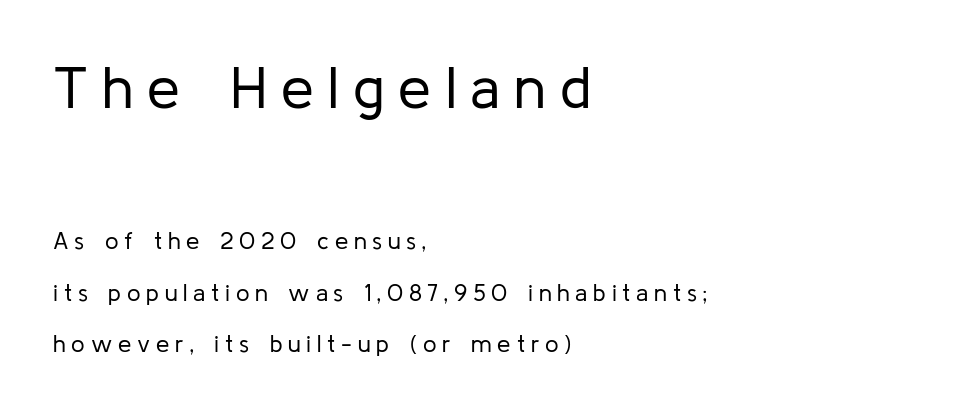
Q: Is the text bold? A: No.
Q: Is the text italic (slanted)? A: No, it is upright.
Q: Is the typeface a serif or a sans-serif typeface? A: Sans-serif.
Q: Is the text underlined? A: No.
Q: How is the paragraph aligned? A: Left-aligned.
Q: Is the spacing between letters normal or unusually wide? A: Unusually wide.
Q: Is the spacing between lines tight, normal or loose? A: Loose.
Q: Which block of text is set in a larger size, the first (top) or the second (bottom)? A: The first (top) one.
Q: Width (condensed, normal, or wide)? A: Normal.
Q: Stroke contrast? A: Low.
Q: x-height? A: Medium.
Q: Monospaced? A: No.
